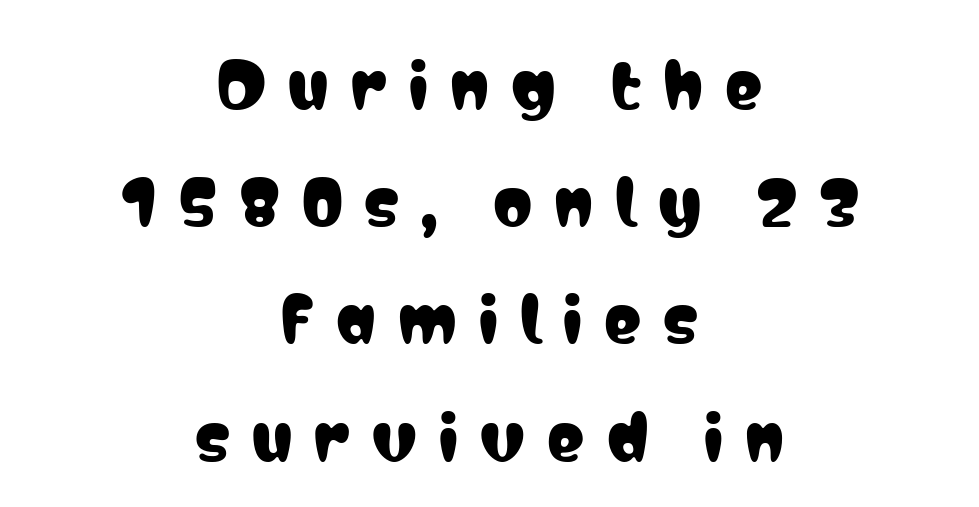
Q: Is the text italic (slanted)? A: No, it is upright.
Q: Is the typeface a serif or a sans-serif typeface? A: Sans-serif.
Q: Is the text underlined? A: No.
Q: How is the paragraph aligned? A: Centered.
Q: Is the spacing between letters normal or unusually wide? A: Unusually wide.
Q: Width (condensed, normal, or wide)? A: Condensed.
Q: Stroke contrast? A: Low.
Q: x-height? A: Medium.
Q: Monospaced? A: No.
